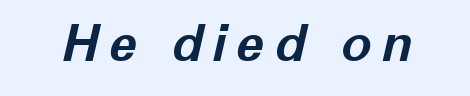
Q: Is the text bold? A: Yes.
Q: Is the text italic (slanted)? A: Yes, it leans right by about 12 degrees.
Q: Is the text underlined? A: No.
Q: Width (condensed, normal, or wide)? A: Normal.
Q: Stroke contrast? A: Low.
Q: x-height? A: Medium.
Q: Monospaced? A: No.
